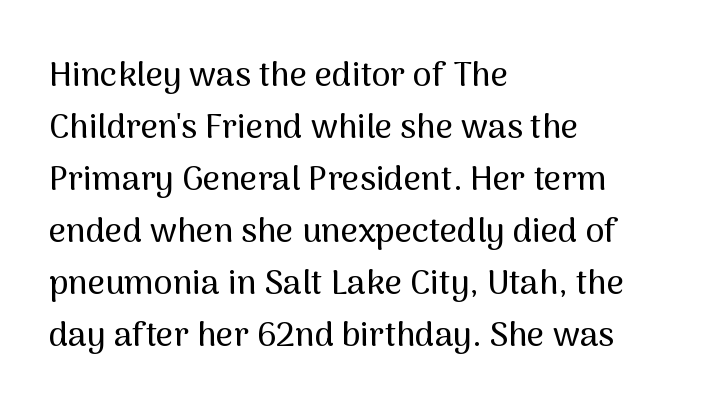
The image shows 34 px sans-serif type, upright; set left-aligned, normal line spacing (1.53x), normal letter spacing, not underlined; medium stroke contrast and a medium x-height.
